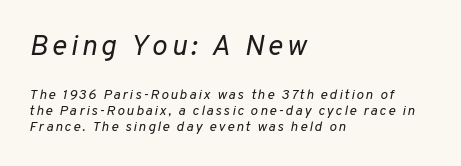
Q: Is the text bold? A: No.
Q: Is the text italic (slanted)? A: Yes, it leans right by about 10 degrees.
Q: Is the text underlined? A: No.
Q: How is the paragraph aligned? A: Left-aligned.
Q: Is the spacing between lines tight, normal or loose? A: Tight.
Q: Which block of text is set in a larger size, the first (top) or the second (bottom)? A: The first (top) one.
Q: Width (condensed, normal, or wide)? A: Normal.
Q: Stroke contrast? A: Low.
Q: x-height? A: Medium.
Q: Monospaced? A: No.
